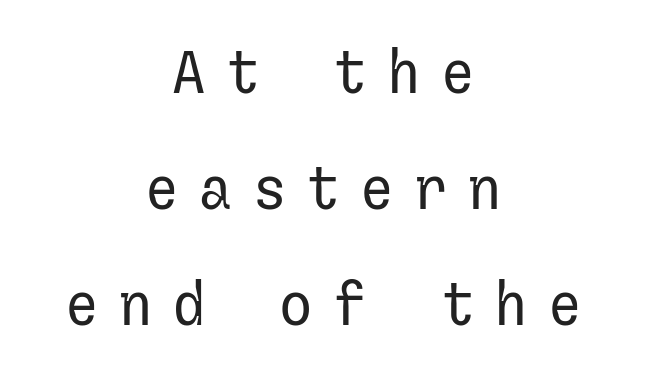
Is there much room between lines? Yes — plenty of vertical air separates them. The letters carry no serifs — their stems end cleanly without finishing strokes. Spacing between characters has been opened up far beyond the box default. Is the type heavy? It reads as light-to-regular instead. Any mark beneath the type? The region is blank.
